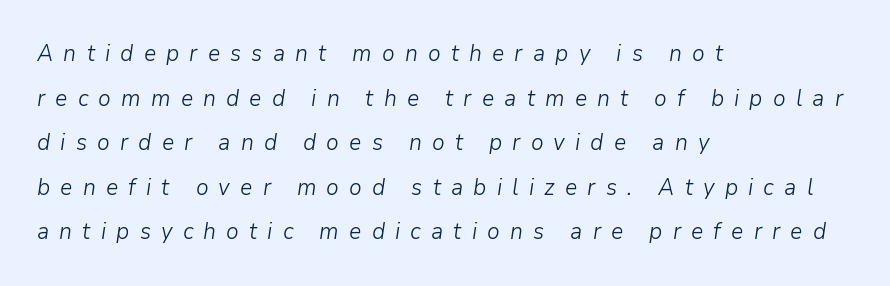
Q: Is the text bold? A: No.
Q: Is the text italic (slanted)? A: Yes, it leans right by about 9 degrees.
Q: Is the text underlined? A: No.
Q: How is the paragraph aligned? A: Left-aligned.
Q: Is the spacing between letters normal or unusually wide? A: Unusually wide.
Q: Is the spacing between lines tight, normal or loose? A: Loose.
